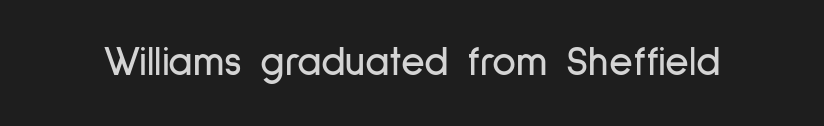
The rendering shows plain stroke endings on the letterforms — a sans-serif design. Anything drawn beneath the words? Only blank space. The tracking reads as untouched default to a designer's eye. It's the straight-up-and-down kind of type. These lines are rendered in a variable-pitch font.
